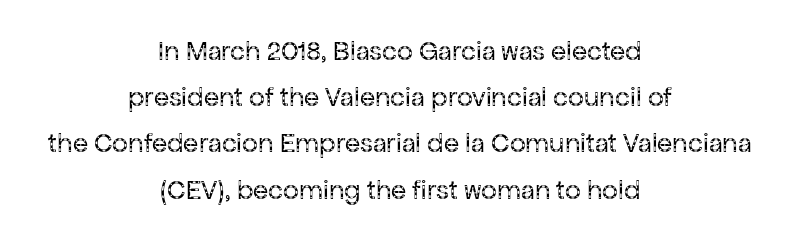
Q: Is the text bold? A: No.
Q: Is the text italic (slanted)? A: No, it is upright.
Q: Is the typeface a serif or a sans-serif typeface? A: Sans-serif.
Q: Is the text underlined? A: No.
Q: How is the paragraph aligned? A: Centered.
Q: Is the spacing between letters normal or unusually wide? A: Normal.
Q: Is the spacing between lines tight, normal or loose? A: Normal.
Q: Width (condensed, normal, or wide)? A: Normal.
Q: Stroke contrast? A: Low.
Q: x-height? A: Medium.
Q: Monospaced? A: No.
